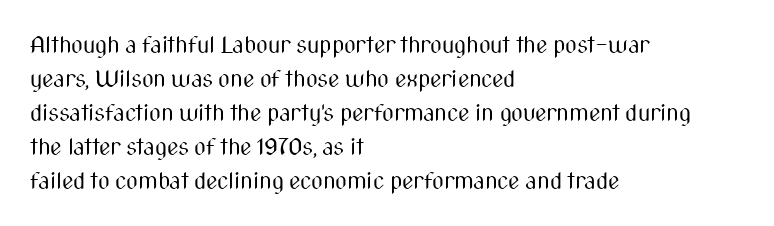
Q: Is the text bold? A: No.
Q: Is the text italic (slanted)? A: No, it is upright.
Q: Is the text underlined? A: No.
Q: How is the paragraph aligned? A: Left-aligned.
Q: Is the spacing between letters normal or unusually wide? A: Normal.
Q: Is the spacing between lines tight, normal or loose? A: Normal.
